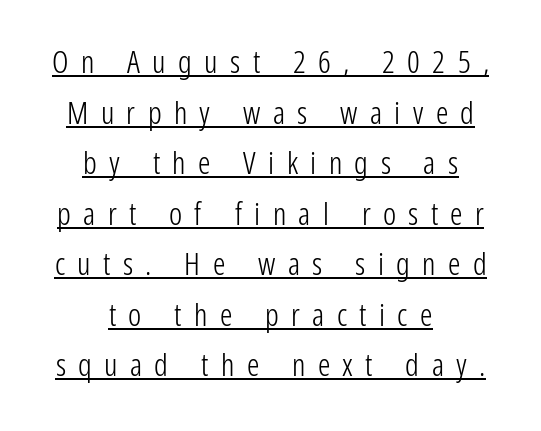
Q: Is the text bold? A: No.
Q: Is the text italic (slanted)? A: No, it is upright.
Q: Is the typeface a serif or a sans-serif typeface? A: Sans-serif.
Q: Is the text underlined? A: Yes.
Q: How is the paragraph aligned? A: Centered.
Q: Is the spacing between letters normal or unusually wide? A: Unusually wide.
Q: Is the spacing between lines tight, normal or loose? A: Normal.
Q: Width (condensed, normal, or wide)? A: Condensed.
Q: Stroke contrast? A: Low.
Q: x-height? A: Medium.
Q: Monospaced? A: No.
